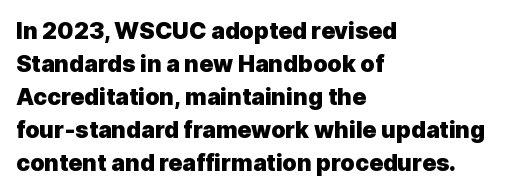
The gaps between neighbouring characters are ordinary and unremarkable. A dark, heavy texture on the line: the type is bold. Leftover space on each line is placed entirely after the last word. Reading down the column, the eye jumps a familiar distance to each next line. This is the regular roman posture of the typeface.
